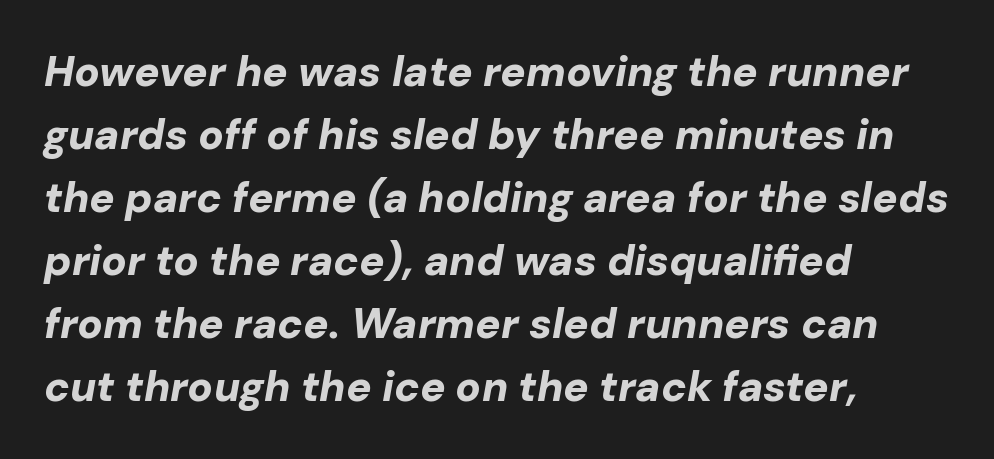
When letters slant like this, we call the style italic. Just letters on the line, the space beneath them empty. Casual observation: everything's shoved over to the left. The letters are bold, with thick, heavy strokes. Spacing verdict: proportional, widths tailored to each character.
